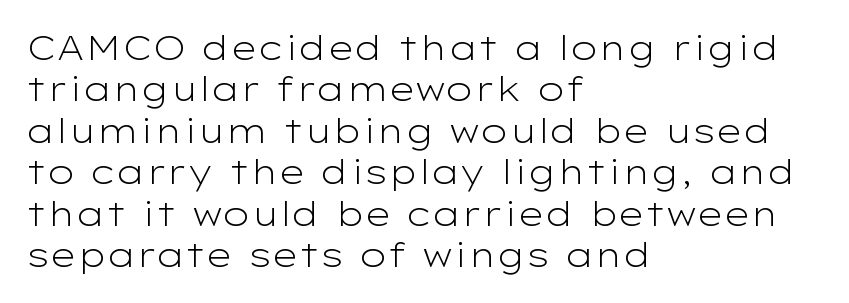
The image shows 34 px light, wide sans-serif type, upright; set left-aligned, line spacing 1.22x, normal letter spacing, not underlined; low stroke contrast and a medium x-height.
